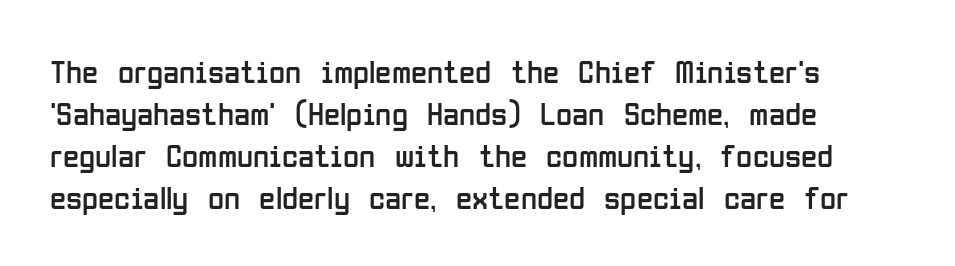
{"serif": "no", "italic": "no", "bold": "no", "weight": "regular", "width": "condensed", "stroke_contrast": "low", "x_height": "medium", "monospaced": "no", "underline": "no", "align": "left", "line_spacing": "normal", "line_spacing_ratio": 1.27, "letter_spacing": "normal", "letter_spacing_em": 0.0, "glyph_px": 33}
